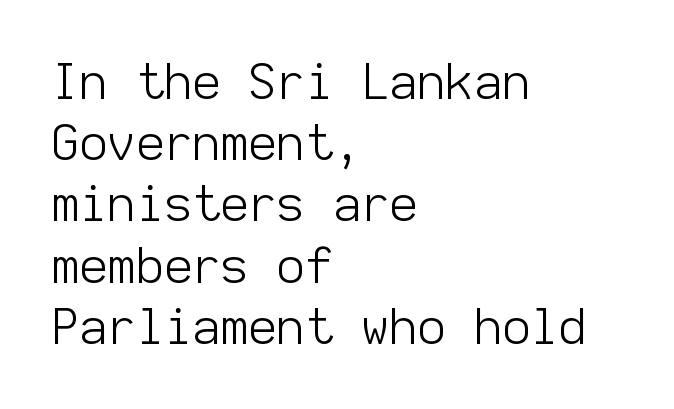
{"serif": "no", "italic": "no", "bold": "no", "weight": "light", "width": "normal", "stroke_contrast": "low", "x_height": "medium", "monospaced": "yes", "underline": "no", "align": "left", "line_spacing": "normal", "line_spacing_ratio": 1.25, "letter_spacing": "normal", "letter_spacing_em": 0.0, "glyph_px": 49}
